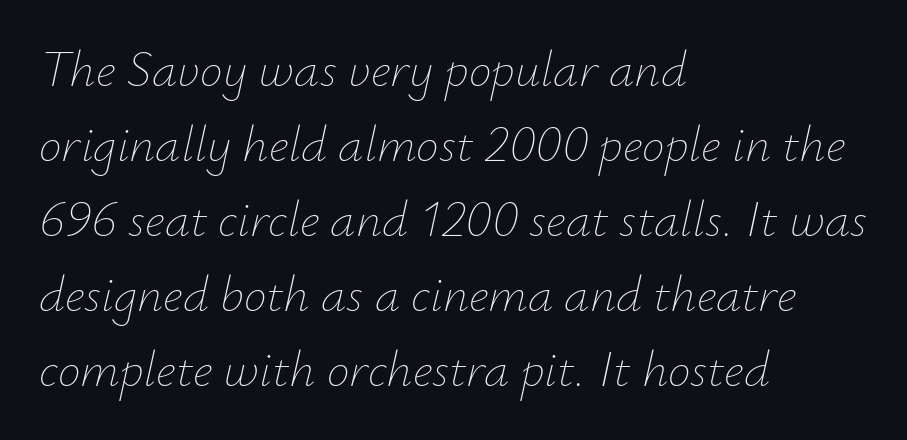
The image shows 51 px thin type, italic (leaning right); set left-aligned, normal line spacing (1.47x), normal letter spacing, not underlined; low stroke contrast and a small x-height.
